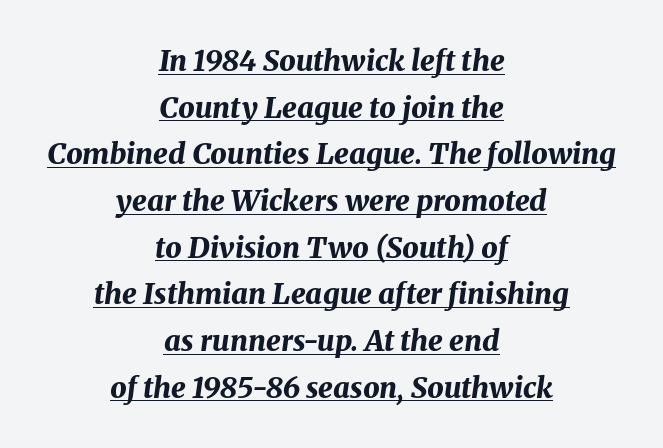
The image shows 29 px bold type, italic (leaning right); set centered, normal line spacing (1.61x), normal letter spacing, underlined; medium stroke contrast and a medium x-height.
